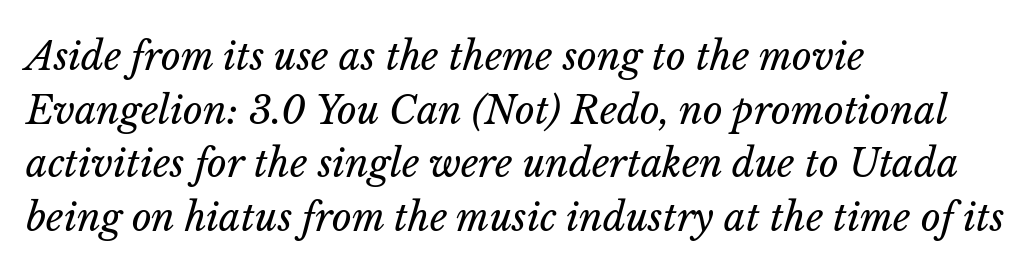
Q: Is the text bold? A: No.
Q: Is the text italic (slanted)? A: Yes, it leans right by about 14 degrees.
Q: Is the text underlined? A: No.
Q: How is the paragraph aligned? A: Left-aligned.
Q: Is the spacing between letters normal or unusually wide? A: Normal.
Q: Is the spacing between lines tight, normal or loose? A: Normal.
Q: Width (condensed, normal, or wide)? A: Normal.
Q: Stroke contrast? A: Low.
Q: x-height? A: Medium.
Q: Monospaced? A: No.
